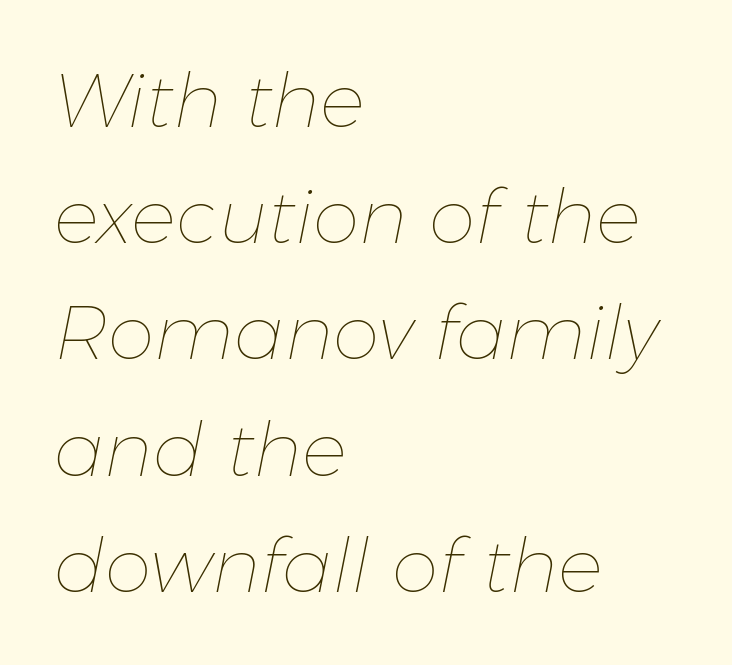
{"italic": "yes", "lean": "right", "slant_degrees": 11, "bold": "no", "weight": "thin", "width": "normal", "stroke_contrast": "low", "x_height": "medium", "monospaced": "no", "underline": "no", "align": "left", "line_spacing": "normal", "line_spacing_ratio": 1.55, "letter_spacing": "normal", "letter_spacing_em": 0.0, "glyph_px": 75}
